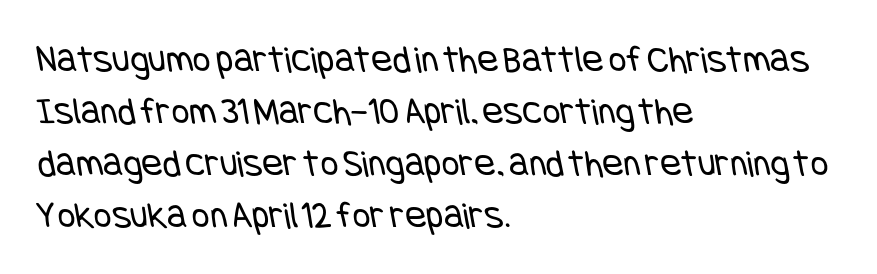
The image shows 39 px regular-weight, condensed sans-serif type; set left-aligned, normal line spacing (1.33x), normal letter spacing, not underlined; low stroke contrast and a large x-height.
